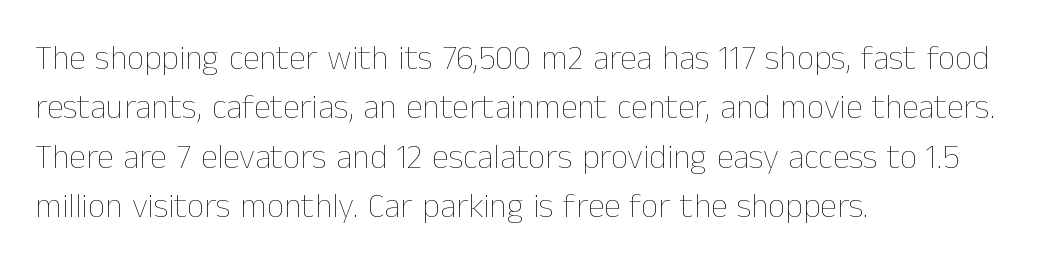
The image shows 34 px thin type, upright; set left-aligned, normal line spacing (1.45x), normal letter spacing, not underlined; low stroke contrast and a medium x-height.
